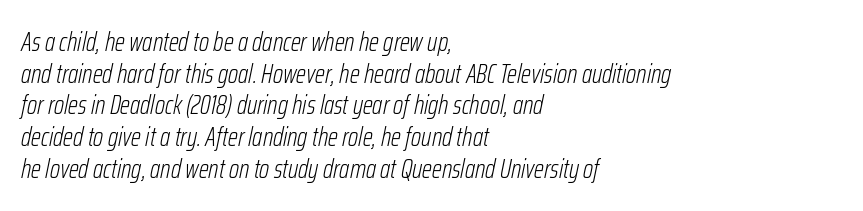
{"italic": "yes", "lean": "right", "slant_degrees": 12, "bold": "no", "underline": "no", "align": "left", "line_spacing_ratio": 1.22, "letter_spacing": "normal", "letter_spacing_em": 0.0, "glyph_px": 26}
